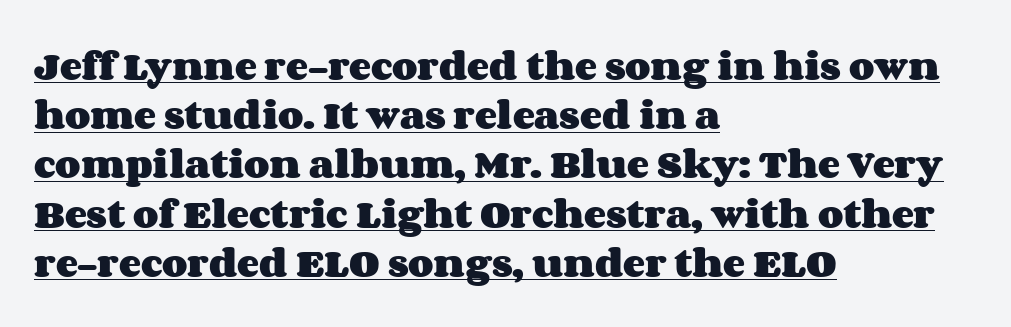
The typesetting leans heavy: a genuine bold. The tracking reads as untouched default to a designer's eye. The sample's only ornament is a line tracing under the words. Character widths vary here, with narrow letters taking less room than wide ones.
